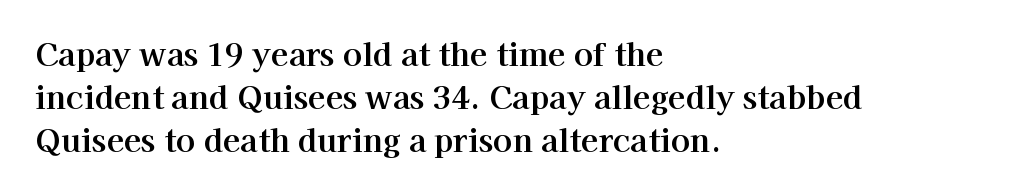
This block has exactly the height ordinary leading produces. The area under the type is left untouched. You could not count columns in this text — the font is proportionally spaced. Teacher's note: observe the even left margin — that is flush-left alignment.
